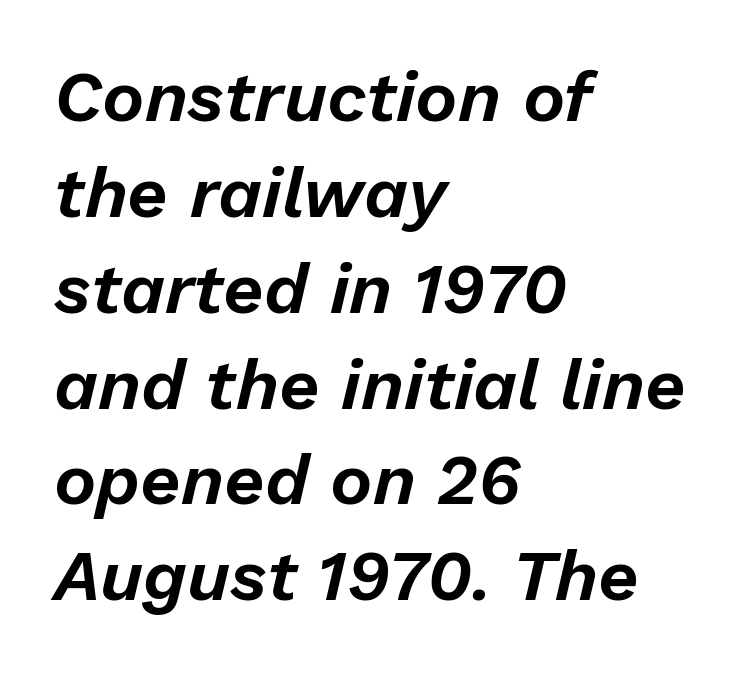
The image shows 71 px text type, italic (leaning right); set left-aligned, normal line spacing (1.35x), normal letter spacing, not underlined; low stroke contrast and a medium x-height.
